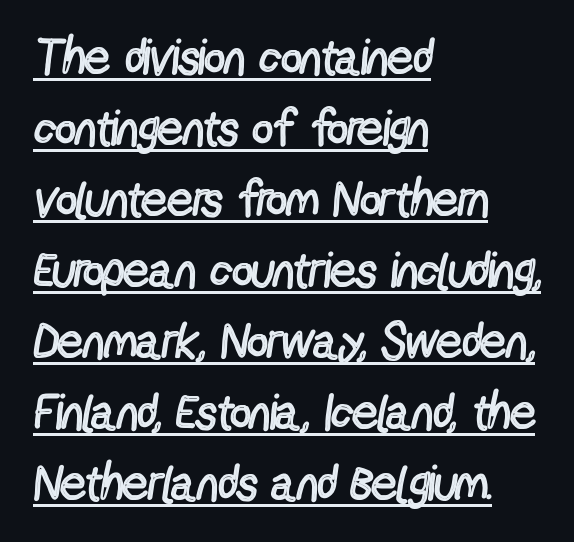
Q: Is the text bold? A: No.
Q: Is the typeface a serif or a sans-serif typeface? A: Sans-serif.
Q: Is the text underlined? A: Yes.
Q: How is the paragraph aligned? A: Left-aligned.
Q: Is the spacing between letters normal or unusually wide? A: Normal.
Q: Is the spacing between lines tight, normal or loose? A: Normal.
Q: Width (condensed, normal, or wide)? A: Condensed.
Q: x-height? A: Medium.
Q: Monospaced? A: No.
